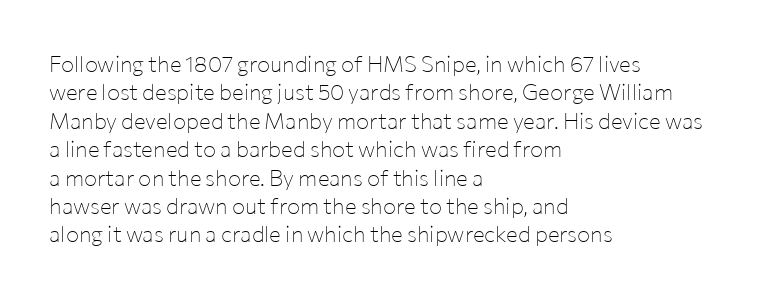
Q: Is the text bold? A: No.
Q: Is the text italic (slanted)? A: No, it is upright.
Q: Is the text underlined? A: No.
Q: How is the paragraph aligned? A: Left-aligned.
Q: Is the spacing between letters normal or unusually wide? A: Normal.
Q: Is the spacing between lines tight, normal or loose? A: Normal.
